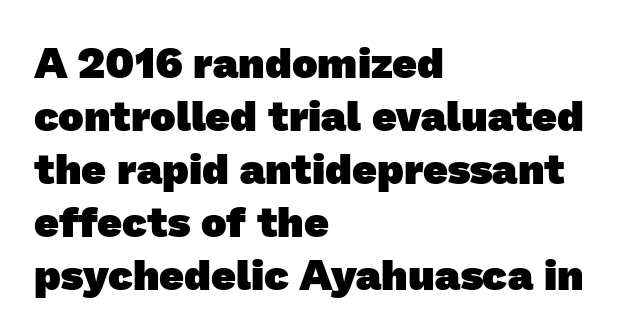
Chunky letters — that's bold for sure. The passage is arranged the way most books set body copy — flush left. Here the glyphs are tracked normally, forming tight word shapes. These lines are rendered in a variable-pitch font.
